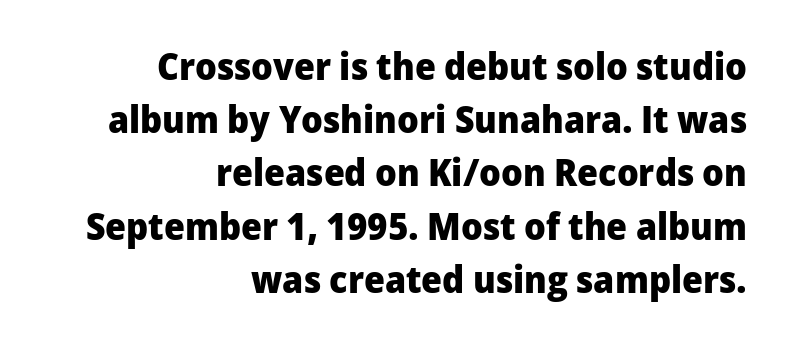
Letterform terminals end flat and unadorned throughout the passage. Plain, unruled lines of type. The ragged edge is on the left, which tells us the setting is flush right. You could call the tracking neutral — neither tight nor loose. Do the letters lean? They stand straight.
